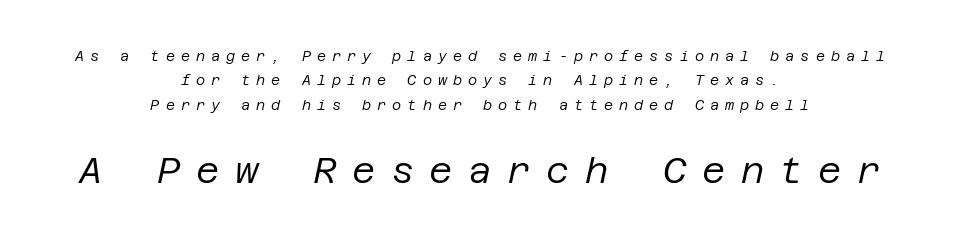
Q: Is the text bold? A: No.
Q: Is the text italic (slanted)? A: Yes, it leans right by about 12 degrees.
Q: Is the text underlined? A: No.
Q: How is the paragraph aligned? A: Centered.
Q: Is the spacing between letters normal or unusually wide? A: Unusually wide.
Q: Which block of text is set in a larger size, the first (top) or the second (bottom)? A: The second (bottom) one.
Q: Width (condensed, normal, or wide)? A: Normal.
Q: Stroke contrast? A: Low.
Q: x-height? A: Large.
